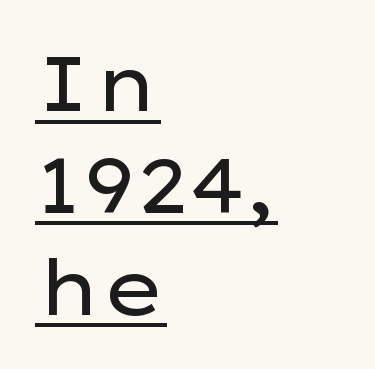
{"serif": "no", "italic": "no", "bold": "no", "weight": "regular", "width": "wide", "stroke_contrast": "low", "x_height": "medium", "monospaced": "no", "underline": "yes", "align": "left", "line_spacing": "normal", "line_spacing_ratio": 1.34, "letter_spacing": "normal", "letter_spacing_em": 0.0, "glyph_px": 76}
